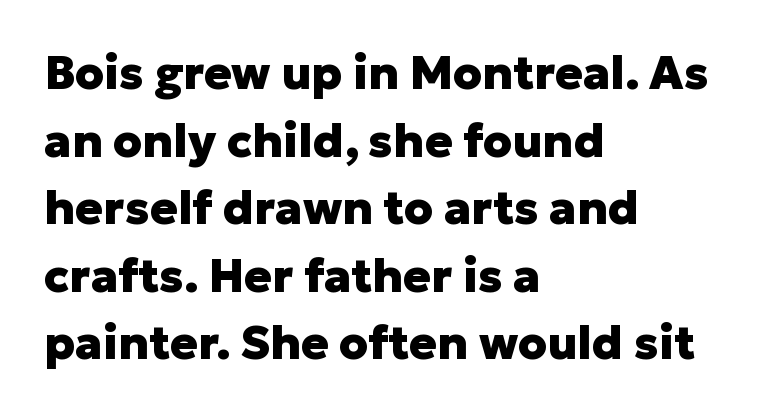
The image shows 46 px heavy sans-serif type, upright; set left-aligned, normal line spacing (1.47x), normal letter spacing, not underlined; low stroke contrast and a medium x-height.
